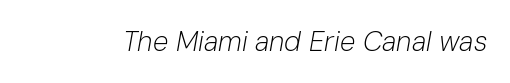
{"italic": "yes", "lean": "right", "slant_degrees": 10, "bold": "no", "weight": "light", "width": "normal", "stroke_contrast": "low", "x_height": "medium", "monospaced": "no", "underline": "no", "letter_spacing": "normal", "letter_spacing_em": 0.0, "glyph_px": 28}
